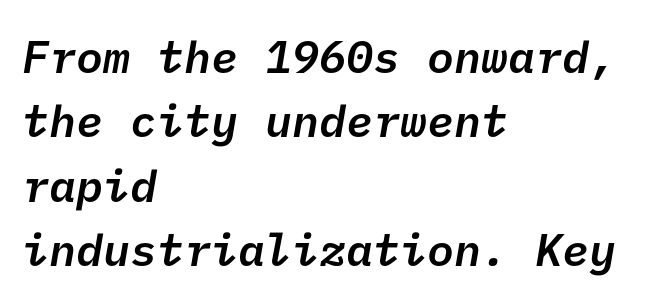
Note: no serifs on the glyphs. The lines sit at an ordinary, default distance from one another. The strip under each line holds only bare page. Compared with typical body copy, the letter spacing here is the same.
